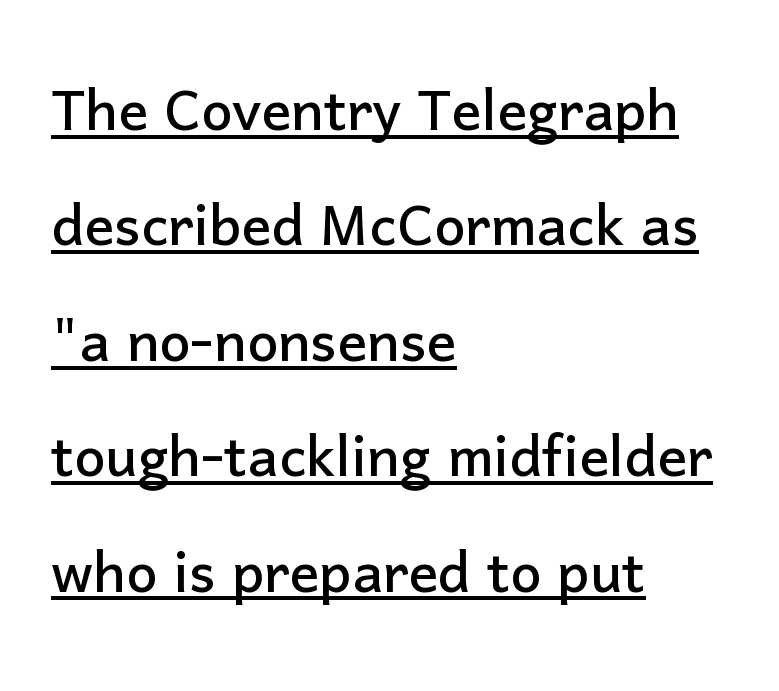
Classification — sans serif. Here the designer chose a conventional face with non-uniform glyph widths. Short and long lines alike share a common starting point at left. A rule runs beneath these lines of type.
